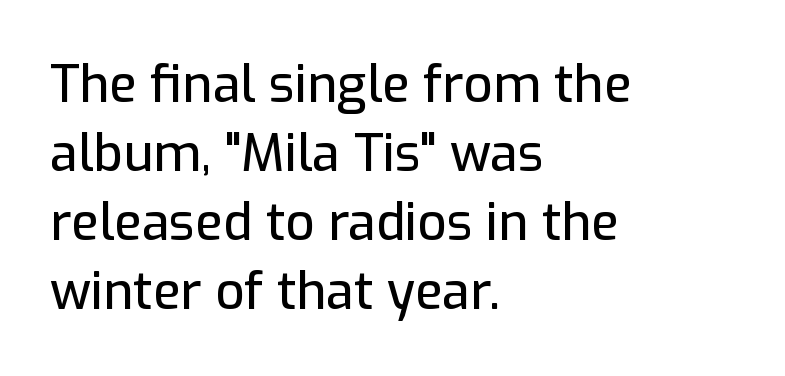
The image shows 51 px sans-serif type, upright; set left-aligned, normal line spacing (1.35x), normal letter spacing, not underlined; low stroke contrast and a medium x-height.
